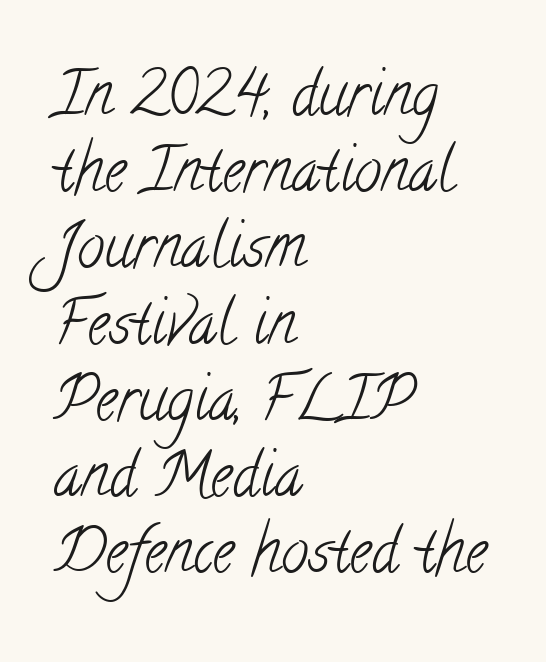
{"serif": "yes", "bold": "no", "weight": "light", "width": "condensed", "stroke_contrast": "low", "x_height": "small", "monospaced": "no", "underline": "no", "align": "left", "line_spacing": "normal", "line_spacing_ratio": 1.25, "letter_spacing": "normal", "letter_spacing_em": 0.0, "glyph_px": 61}
